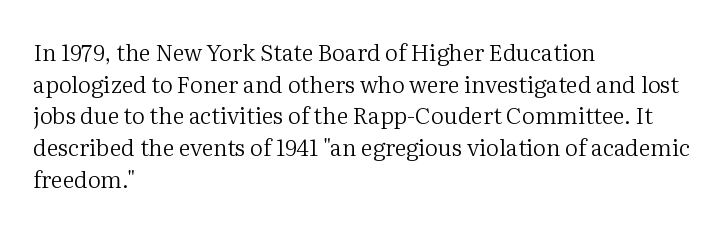
{"italic": "no", "bold": "no", "underline": "no", "align": "left", "line_spacing": "normal", "line_spacing_ratio": 1.38, "letter_spacing": "normal", "letter_spacing_em": 0.0, "glyph_px": 23}
